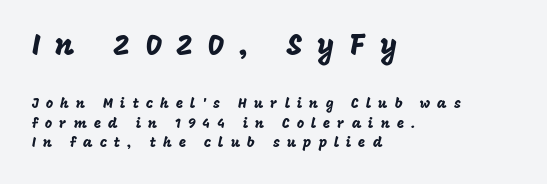
{"serif": "no", "width": "normal", "stroke_contrast": "low", "x_height": "large", "monospaced": "no", "underline": "no", "align": "left", "line_spacing": "normal", "line_spacing_ratio": 1.38, "letter_spacing": "wide", "letter_spacing_em": 0.5, "larger_block": "first", "size_ratio": 2.14, "glyph_px": 30}
